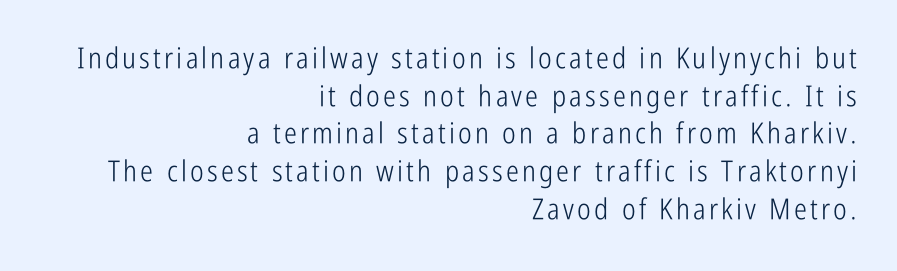
The image shows 29 px light, condensed sans-serif type, upright; set right-aligned, normal line spacing (1.3x), not underlined; low stroke contrast and a medium x-height.
